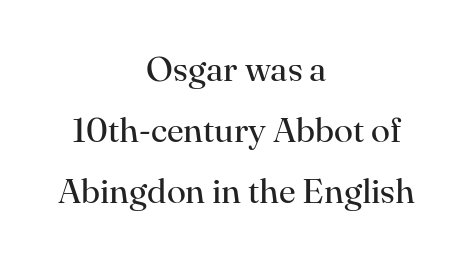
{"serif": "yes", "italic": "no", "bold": "no", "weight": "regular", "width": "normal", "stroke_contrast": "high", "x_height": "small", "monospaced": "no", "underline": "no", "align": "center", "line_spacing_ratio": 1.75, "letter_spacing": "normal", "letter_spacing_em": 0.0, "glyph_px": 35}
